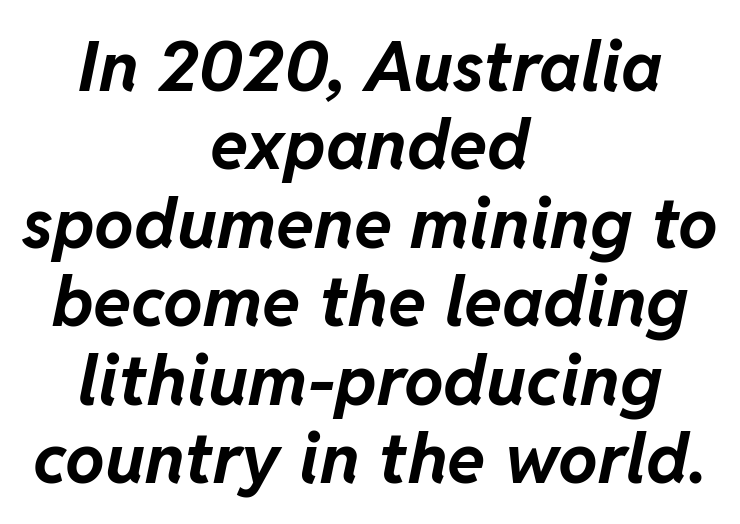
The image shows 70 px bold type, italic (leaning right); set centered, tight line spacing (1.12x), normal letter spacing, not underlined; low stroke contrast and a medium x-height.
